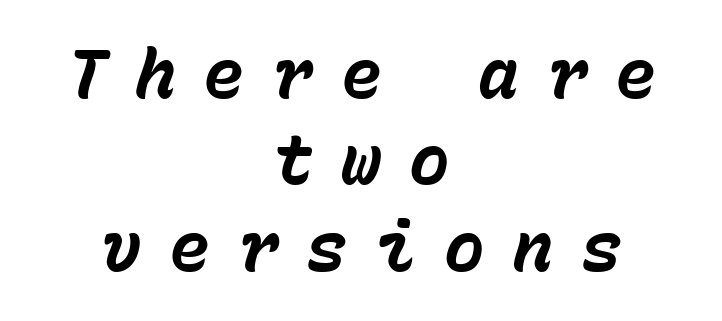
{"italic": "yes", "lean": "right", "slant_degrees": 15, "bold": "yes", "weight": "bold", "width": "normal", "stroke_contrast": "low", "x_height": "medium", "monospaced": "yes", "underline": "no", "align": "center", "line_spacing": "normal", "line_spacing_ratio": 1.27, "letter_spacing": "wide", "letter_spacing_em": 0.41, "glyph_px": 68}
